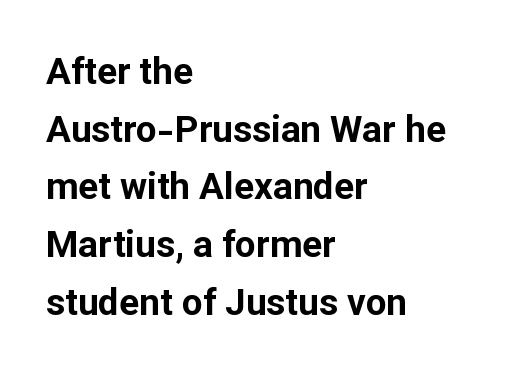
The image shows 37 px bold sans-serif type, upright; set left-aligned, normal line spacing (1.56x), normal letter spacing, not underlined; low stroke contrast and a medium x-height.
